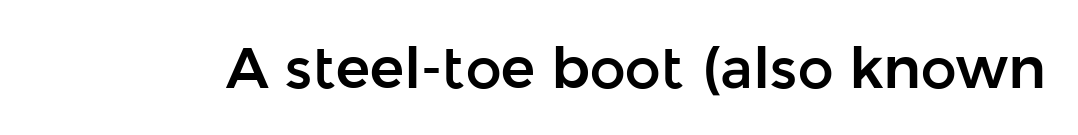
{"serif": "no", "italic": "no", "width": "normal", "stroke_contrast": "low", "x_height": "medium", "monospaced": "no", "underline": "no", "letter_spacing": "normal", "letter_spacing_em": 0.0, "glyph_px": 57}
